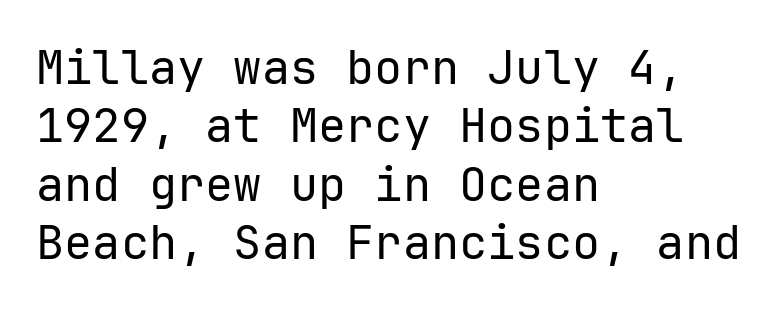
Q: Is the text bold? A: No.
Q: Is the text italic (slanted)? A: No, it is upright.
Q: Is the typeface a serif or a sans-serif typeface? A: Sans-serif.
Q: Is the text underlined? A: No.
Q: How is the paragraph aligned? A: Left-aligned.
Q: Is the spacing between letters normal or unusually wide? A: Normal.
Q: Width (condensed, normal, or wide)? A: Normal.
Q: Stroke contrast? A: Low.
Q: x-height? A: Medium.
Q: Monospaced? A: Yes.
